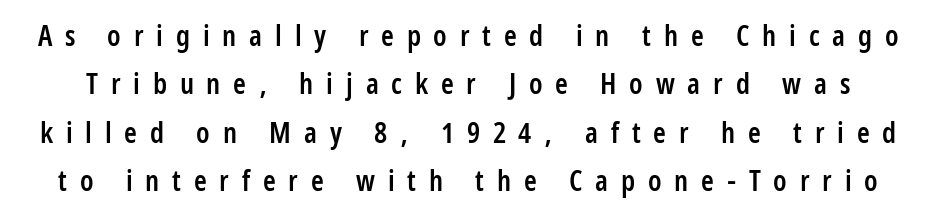
Q: Is the text bold? A: Semi-bold.
Q: Is the text italic (slanted)? A: No, it is upright.
Q: Is the typeface a serif or a sans-serif typeface? A: Sans-serif.
Q: Is the text underlined? A: No.
Q: Is the spacing between letters normal or unusually wide? A: Unusually wide.
Q: Is the spacing between lines tight, normal or loose? A: Normal.
Q: Width (condensed, normal, or wide)? A: Condensed.
Q: Stroke contrast? A: Low.
Q: x-height? A: Large.
Q: Monospaced? A: No.
